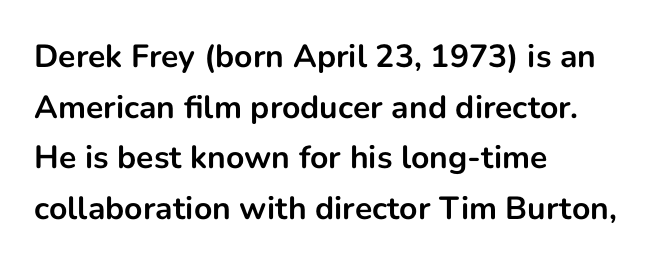
Q: Is the text bold? A: Yes.
Q: Is the text italic (slanted)? A: No, it is upright.
Q: Is the typeface a serif or a sans-serif typeface? A: Sans-serif.
Q: Is the text underlined? A: No.
Q: How is the paragraph aligned? A: Left-aligned.
Q: Is the spacing between letters normal or unusually wide? A: Normal.
Q: Is the spacing between lines tight, normal or loose? A: Normal.
Q: Width (condensed, normal, or wide)? A: Normal.
Q: Stroke contrast? A: Low.
Q: x-height? A: Medium.
Q: Monospaced? A: No.
